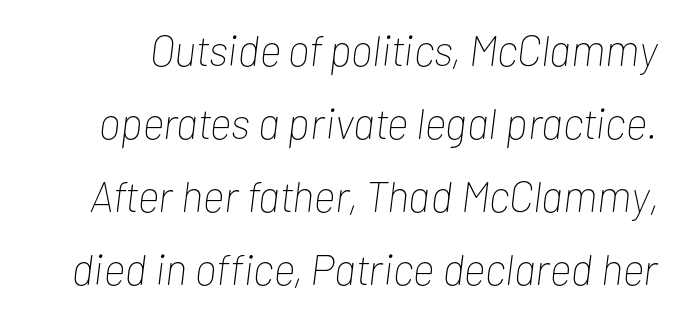
There's an unmistakable incline to the writing here. The strokes carry an ordinary text weight at most. Leading matches the norm, producing a regular column. Glance below the letters and you will spot only blank space. The tracking reads as untouched default to a designer's eye. Note the varied advance widths — an 'i' is clearly narrower than an 'm'.
